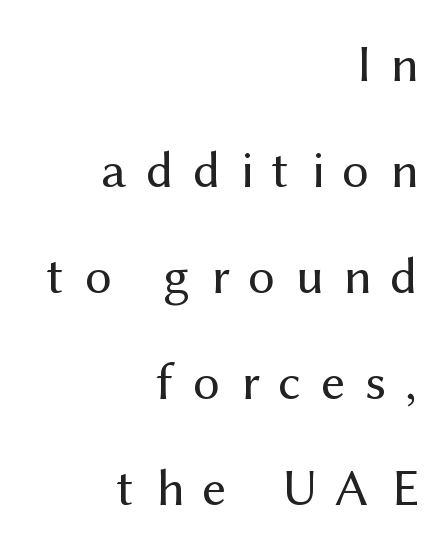
{"serif": "no", "italic": "no", "bold": "no", "weight": "regular", "width": "normal", "stroke_contrast": "medium", "x_height": "medium", "monospaced": "no", "underline": "no", "align": "right", "line_spacing": "loose", "line_spacing_ratio": 2.0, "letter_spacing": "wide", "letter_spacing_em": 0.37, "glyph_px": 53}
